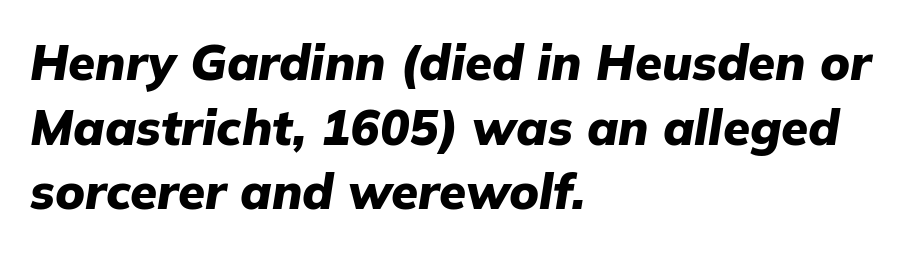
Q: Is the text bold? A: Yes.
Q: Is the text italic (slanted)? A: Yes, it leans right by about 9 degrees.
Q: Is the text underlined? A: No.
Q: How is the paragraph aligned? A: Left-aligned.
Q: Is the spacing between letters normal or unusually wide? A: Normal.
Q: Is the spacing between lines tight, normal or loose? A: Normal.
Q: Width (condensed, normal, or wide)? A: Normal.
Q: Stroke contrast? A: Low.
Q: x-height? A: Medium.
Q: Monospaced? A: No.
